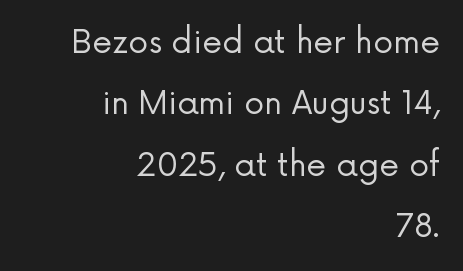
The image shows 32 px regular-weight sans-serif type, upright; set right-aligned, loose line spacing (1.92x), normal letter spacing, not underlined; low stroke contrast and a medium x-height.
